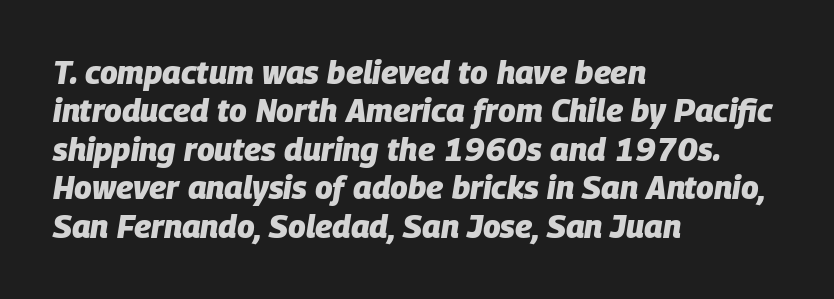
Q: Is the text bold? A: Yes.
Q: Is the text italic (slanted)? A: Yes, it leans right by about 9 degrees.
Q: Is the text underlined? A: No.
Q: How is the paragraph aligned? A: Left-aligned.
Q: Is the spacing between letters normal or unusually wide? A: Normal.
Q: Width (condensed, normal, or wide)? A: Normal.
Q: Stroke contrast? A: Low.
Q: x-height? A: Large.
Q: Monospaced? A: No.
